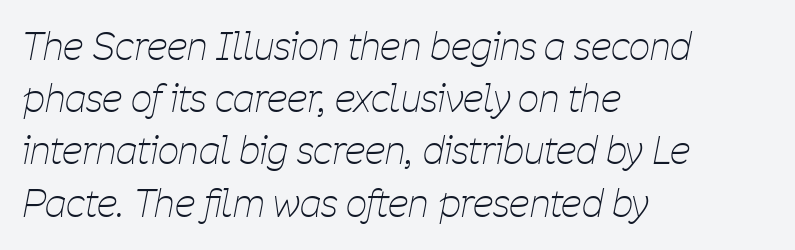
Q: Is the text bold? A: No.
Q: Is the text italic (slanted)? A: Yes, it leans right by about 11 degrees.
Q: Is the text underlined? A: No.
Q: How is the paragraph aligned? A: Left-aligned.
Q: Is the spacing between letters normal or unusually wide? A: Normal.
Q: Is the spacing between lines tight, normal or loose? A: Normal.
Q: Width (condensed, normal, or wide)? A: Condensed.
Q: Stroke contrast? A: Low.
Q: x-height? A: Medium.
Q: Monospaced? A: No.
